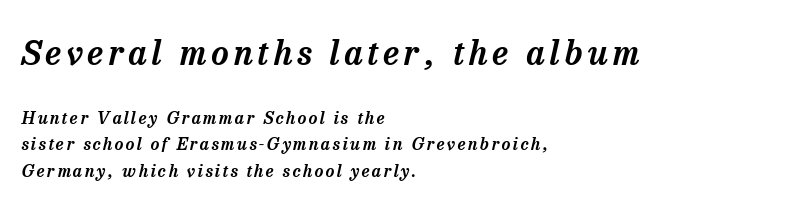
The image shows 34 px serif type, italic (leaning right); set left-aligned, normal line spacing (1.55x), not underlined; the first (top) block is 2.0x larger; low stroke contrast and a medium x-height.
